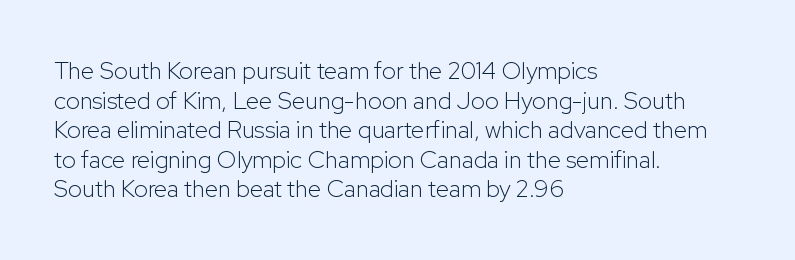
{"italic": "no", "bold": "no", "underline": "no", "align": "left", "line_spacing_ratio": 1.23, "letter_spacing": "normal", "letter_spacing_em": 0.0, "glyph_px": 24}
